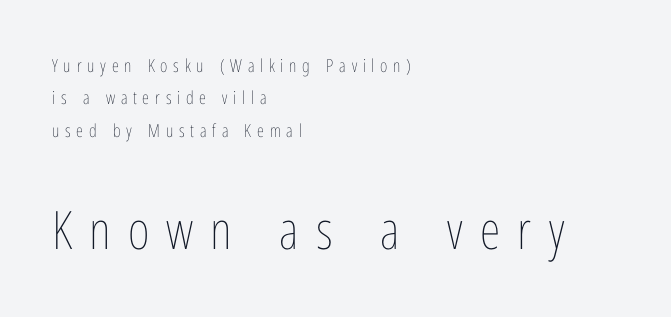
Check the space under the baseline: it is left empty. Vertical stems look standard width or narrower in stroke. A typesetter would call this proportional, since set widths differ per character. You get the small type first, then a jump to larger type.
